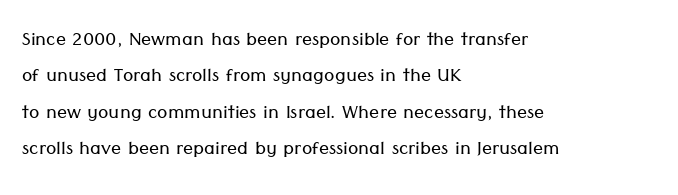
{"italic": "no", "bold": "no", "underline": "no", "align": "left", "line_spacing": "normal", "line_spacing_ratio": 1.46, "letter_spacing": "normal", "letter_spacing_em": 0.0, "glyph_px": 25}
